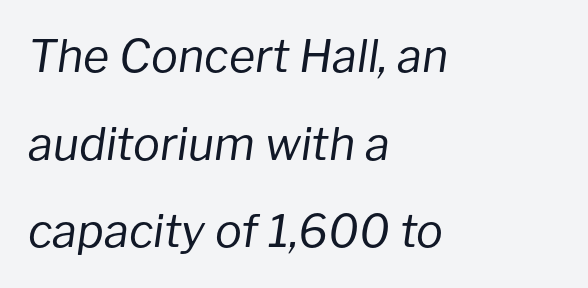
Widely set lines give the paragraph a tall, airy silhouette. Short note: letters normally spaced. The zone under the glyphs is completely vacant. Is this a heavy cut? Hardly; it is regular or lighter.
